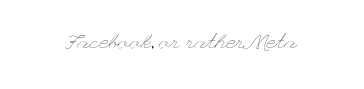
Q: Is the text bold? A: No.
Q: Is the text italic (slanted)? A: Yes.
Q: Is the text underlined? A: No.
Q: Is the spacing between letters normal or unusually wide? A: Normal.
